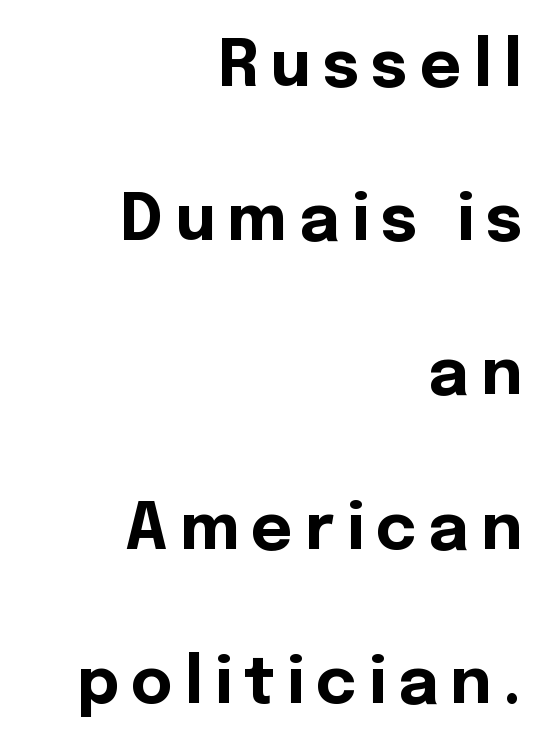
Q: Is the text bold? A: Yes.
Q: Is the text italic (slanted)? A: No, it is upright.
Q: Is the typeface a serif or a sans-serif typeface? A: Sans-serif.
Q: Is the text underlined? A: No.
Q: How is the paragraph aligned? A: Right-aligned.
Q: Is the spacing between lines tight, normal or loose? A: Loose.
Q: Width (condensed, normal, or wide)? A: Normal.
Q: x-height? A: Medium.
Q: Monospaced? A: No.
